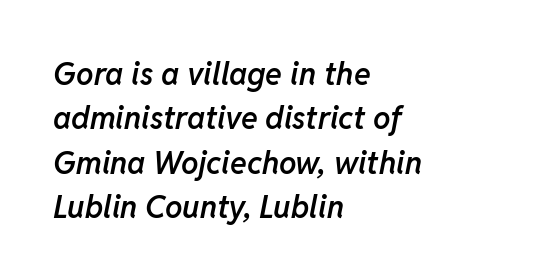
Slanted lettering throughout. These lines sit exactly where default settings would place them. The letters sit at their default tracking, neither squeezed nor spread. Weight: semibold (demi). A classic flush-left, rag-right setting is used for this passage.
